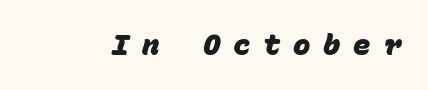
{"serif": "no", "bold": "yes", "weight": "heavy", "width": "normal", "stroke_contrast": "low", "x_height": "large", "monospaced": "yes", "underline": "no", "letter_spacing": "wide", "letter_spacing_em": 0.44, "glyph_px": 29}
